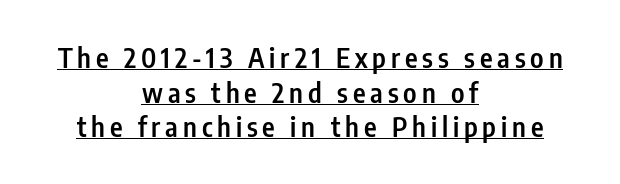
Q: Is the text bold? A: Semi-bold.
Q: Is the text italic (slanted)? A: No, it is upright.
Q: Is the text underlined? A: Yes.
Q: How is the paragraph aligned? A: Centered.
Q: Is the spacing between lines tight, normal or loose? A: Normal.
